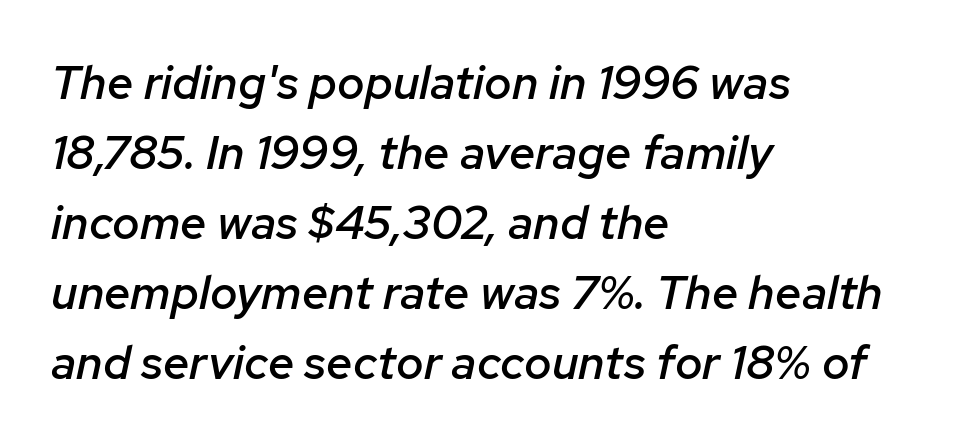
{"italic": "yes", "lean": "right", "slant_degrees": 12, "bold": "semi", "weight": "semibold", "width": "normal", "stroke_contrast": "low", "x_height": "medium", "monospaced": "no", "underline": "no", "align": "left", "line_spacing": "normal", "line_spacing_ratio": 1.49, "letter_spacing": "normal", "letter_spacing_em": 0.0, "glyph_px": 47}
